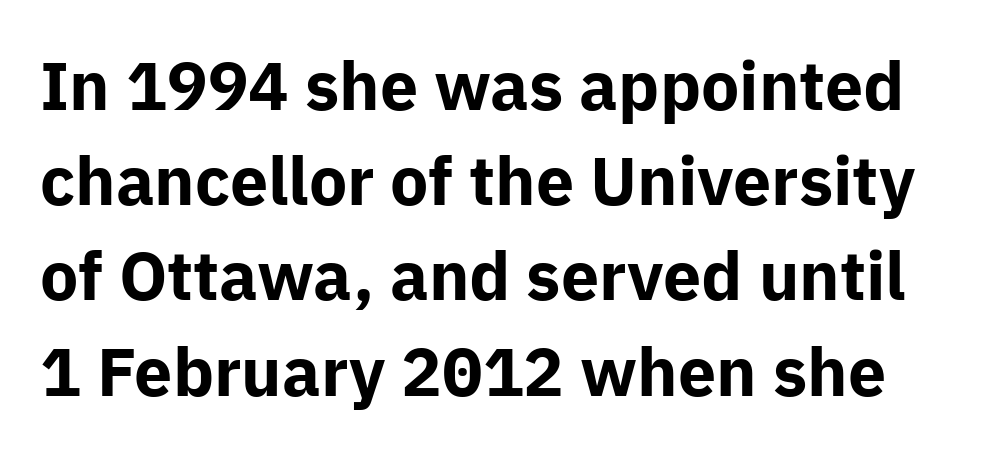
The image shows 68 px bold sans-serif type, upright; set normal line spacing (1.4x), normal letter spacing, not underlined; low stroke contrast and a medium x-height.
